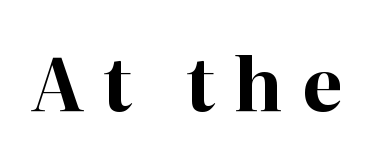
The image shows 73 px bold serif type, upright; set unusually wide letter spacing (+0.26 em), not underlined; high stroke contrast and a medium x-height.
